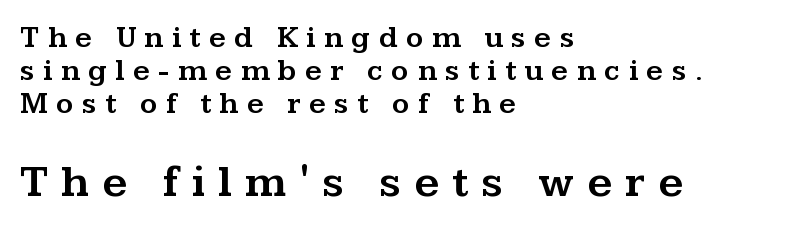
Q: Is the text italic (slanted)? A: No, it is upright.
Q: Is the typeface a serif or a sans-serif typeface? A: Serif.
Q: Is the text underlined? A: No.
Q: How is the paragraph aligned? A: Left-aligned.
Q: Is the spacing between letters normal or unusually wide? A: Unusually wide.
Q: Is the spacing between lines tight, normal or loose? A: Tight.
Q: Which block of text is set in a larger size, the first (top) or the second (bottom)? A: The second (bottom) one.
Q: Width (condensed, normal, or wide)? A: Wide.
Q: Stroke contrast? A: Medium.
Q: x-height? A: Medium.
Q: Monospaced? A: No.
